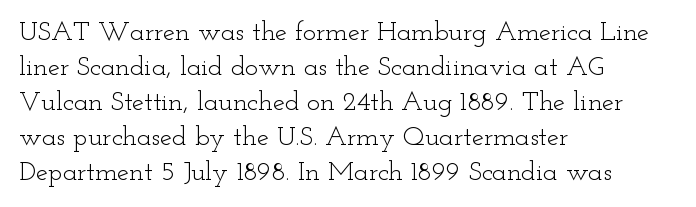
{"italic": "no", "bold": "no", "underline": "no", "align": "left", "line_spacing": "normal", "line_spacing_ratio": 1.3, "letter_spacing": "normal", "letter_spacing_em": 0.0, "glyph_px": 27}
